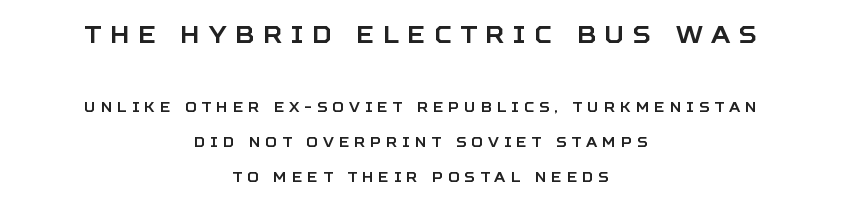
Q: Is the text italic (slanted)? A: No, it is upright.
Q: Is the text underlined? A: No.
Q: How is the paragraph aligned? A: Centered.
Q: Is the spacing between letters normal or unusually wide? A: Unusually wide.
Q: Is the spacing between lines tight, normal or loose? A: Loose.
Q: Which block of text is set in a larger size, the first (top) or the second (bottom)? A: The first (top) one.
